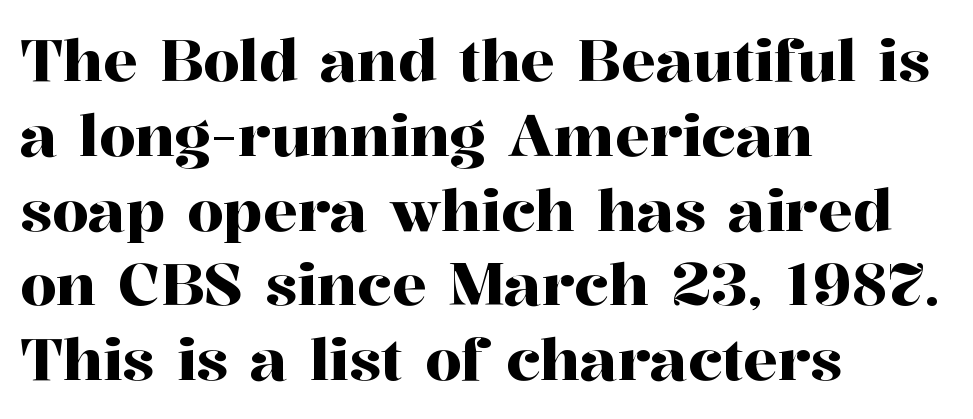
The image shows 58 px serif type, upright; set left-aligned, normal line spacing (1.29x), normal letter spacing, not underlined; high stroke contrast and a medium x-height.
